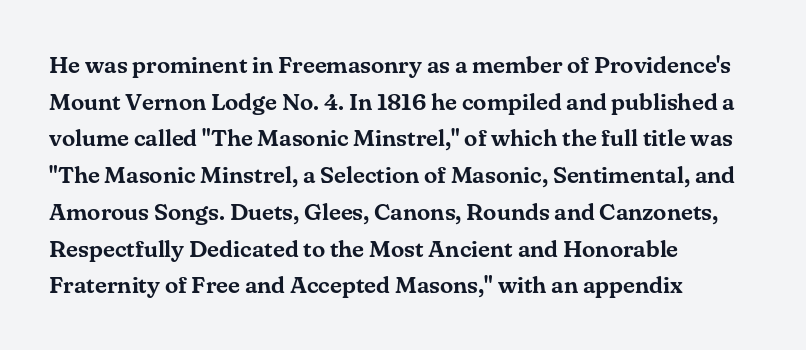
Unlike italic type, these characters show no tilt at all. Glyph-to-glyph distance matches everyday printed text. The line-height multiplier appears to be the usual default. The rag falls on the right side of this text block.
